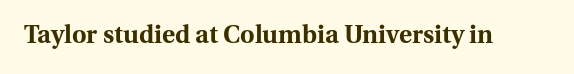
{"italic": "no", "bold": "yes", "underline": "no", "letter_spacing": "normal", "letter_spacing_em": 0.0, "glyph_px": 25}
